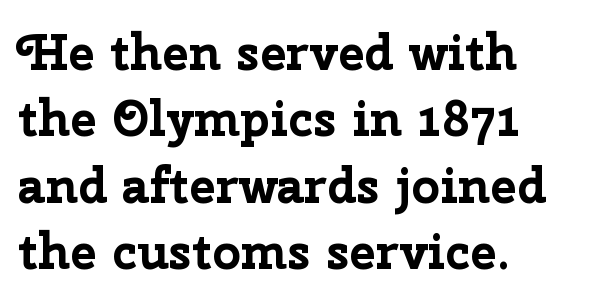
In terms of letterform style, serifs are entirely absent. The area under the type is left untouched. Rendered with straight, roman letterforms. Spacing verdict: proportional, widths tailored to each character. All the whitespace from short lines collects on the right. Nobody touched the tracking dial on this one.
